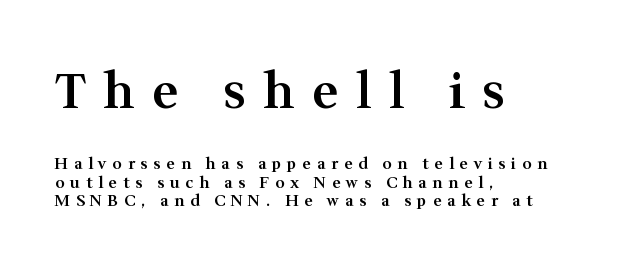
Q: Is the text bold? A: Semi-bold.
Q: Is the text italic (slanted)? A: No, it is upright.
Q: Is the typeface a serif or a sans-serif typeface? A: Serif.
Q: Is the text underlined? A: No.
Q: How is the paragraph aligned? A: Left-aligned.
Q: Is the spacing between letters normal or unusually wide? A: Unusually wide.
Q: Which block of text is set in a larger size, the first (top) or the second (bottom)? A: The first (top) one.
Q: Width (condensed, normal, or wide)? A: Normal.
Q: Stroke contrast? A: Medium.
Q: x-height? A: Medium.
Q: Monospaced? A: No.
